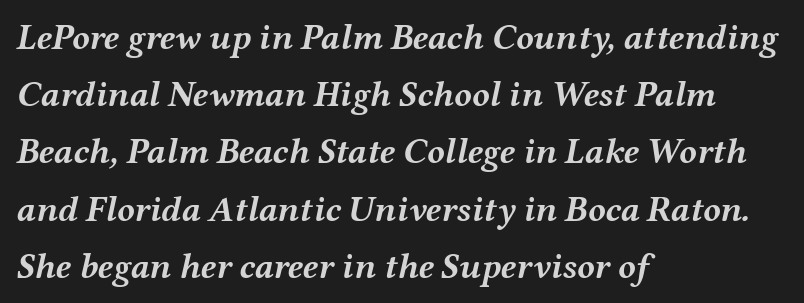
{"italic": "yes", "lean": "right", "slant_degrees": 12, "bold": "yes", "weight": "semibold", "width": "wide", "stroke_contrast": "medium", "x_height": "medium", "monospaced": "no", "underline": "no", "align": "left", "line_spacing": "normal", "line_spacing_ratio": 1.59, "letter_spacing": "normal", "letter_spacing_em": 0.0, "glyph_px": 36}
